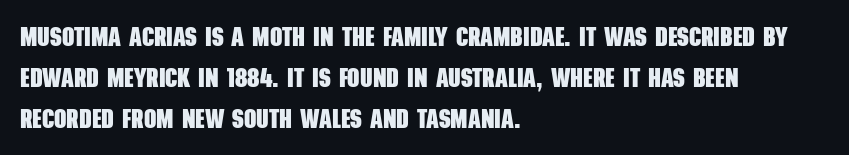
The image shows 27 px bold type; set left-aligned, normal line spacing (1.51x), normal letter spacing, not underlined.
